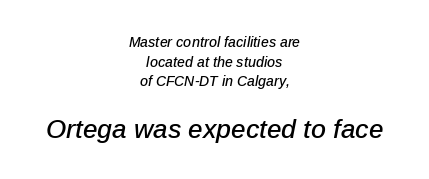
{"italic": "yes", "lean": "right", "slant_degrees": 12, "underline": "no", "align": "center", "line_spacing": "normal", "line_spacing_ratio": 1.41, "letter_spacing": "normal", "letter_spacing_em": 0.0, "larger_block": "second", "size_ratio": 1.86, "glyph_px": 26}
